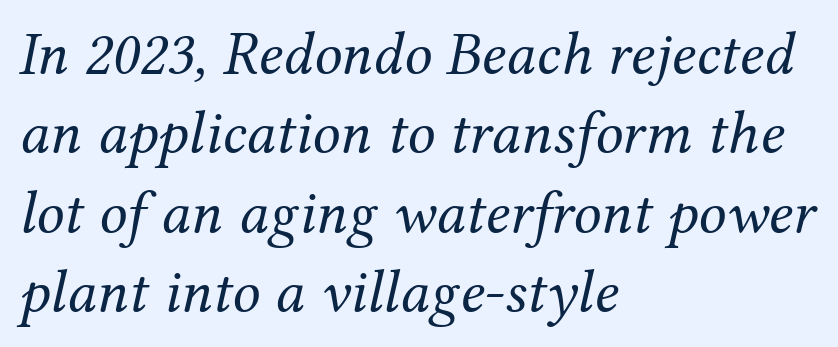
Q: Is the text bold? A: No.
Q: Is the text italic (slanted)? A: Yes, it leans right by about 12 degrees.
Q: Is the typeface a serif or a sans-serif typeface? A: Serif.
Q: Is the text underlined? A: No.
Q: How is the paragraph aligned? A: Left-aligned.
Q: Is the spacing between letters normal or unusually wide? A: Normal.
Q: Is the spacing between lines tight, normal or loose? A: Normal.
Q: Width (condensed, normal, or wide)? A: Normal.
Q: Stroke contrast? A: Medium.
Q: x-height? A: Medium.
Q: Monospaced? A: No.
